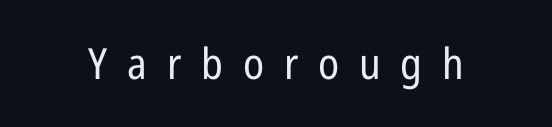
{"serif": "no", "italic": "no", "bold": "no", "weight": "regular", "width": "condensed", "stroke_contrast": "low", "x_height": "medium", "monospaced": "no", "underline": "no", "letter_spacing": "wide", "letter_spacing_em": 0.46, "glyph_px": 43}
